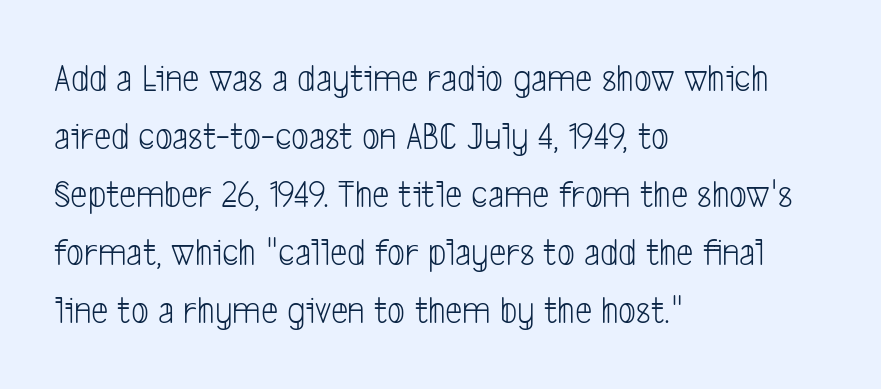
{"serif": "no", "bold": "no", "weight": "light", "width": "condensed", "stroke_contrast": "low", "x_height": "medium", "monospaced": "no", "underline": "no", "align": "left", "line_spacing": "normal", "line_spacing_ratio": 1.49, "letter_spacing": "normal", "letter_spacing_em": 0.0, "glyph_px": 39}
